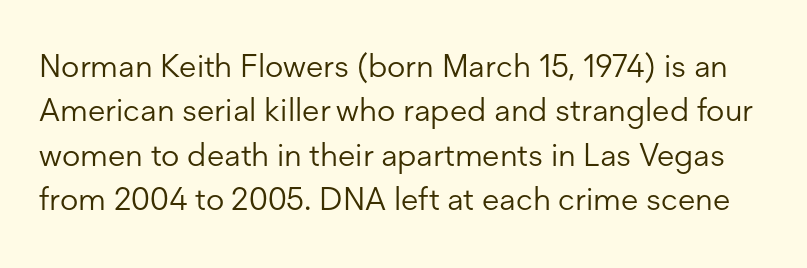
Q: Is the text bold? A: No.
Q: Is the text italic (slanted)? A: No, it is upright.
Q: Is the typeface a serif or a sans-serif typeface? A: Sans-serif.
Q: Is the text underlined? A: No.
Q: Is the spacing between letters normal or unusually wide? A: Normal.
Q: Is the spacing between lines tight, normal or loose? A: Normal.
Q: Width (condensed, normal, or wide)? A: Normal.
Q: Stroke contrast? A: Low.
Q: x-height? A: Medium.
Q: Monospaced? A: No.
